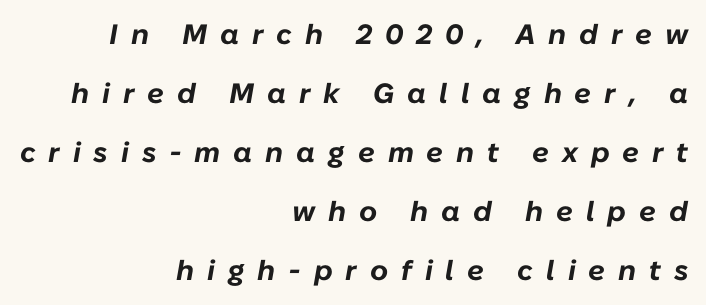
{"italic": "yes", "lean": "right", "slant_degrees": 10, "bold": "yes", "weight": "bold", "width": "normal", "stroke_contrast": "low", "x_height": "medium", "monospaced": "no", "underline": "no", "align": "right", "line_spacing": "loose", "line_spacing_ratio": 2.11, "letter_spacing": "wide", "letter_spacing_em": 0.46, "glyph_px": 28}
